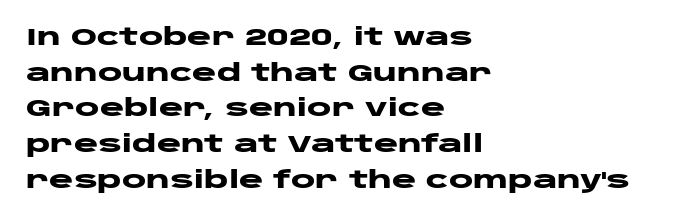
Is the block centered? No — it sits flush against the left margin. A full-strength bold gives these letters their thick strokes. The zone under the glyphs is completely vacant. This sample uses an upright cut, with every glyph sitting square on the baseline. The passage shown has conventional tracking throughout. The line-height multiplier appears to be the usual default.
